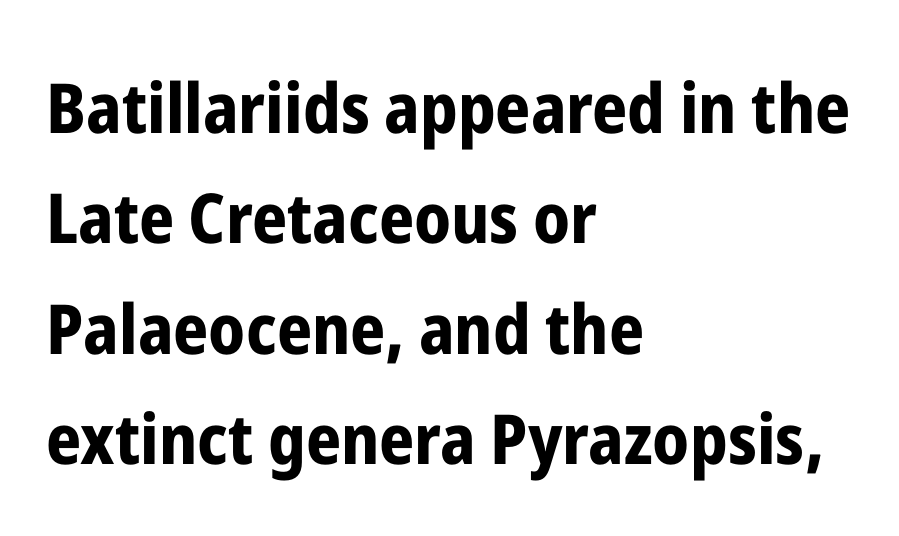
The image shows 69 px bold, condensed sans-serif type, upright; set left-aligned, normal line spacing (1.6x), normal letter spacing, not underlined; low stroke contrast and a medium x-height.
